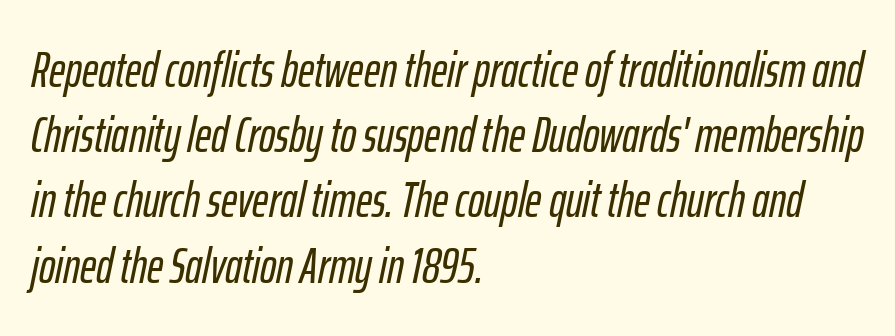
The glyphs look as if they've been sheared to an angle. Spacing verdict: proportional, widths tailored to each character. Leading: standard. The type is set solid horizontally, with unmodified tracking. Just letters on the line, the space beneath them empty.
